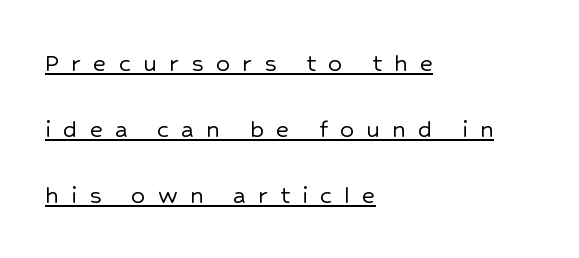
Think of a printed novel: that variable character pitch is what you see here. Leading: increased. The rendering anchors every line to the left-hand side. These characters rest on top of a visible drawn line. Upright lettering throughout. The type family on display is of the sans-serif kind.
